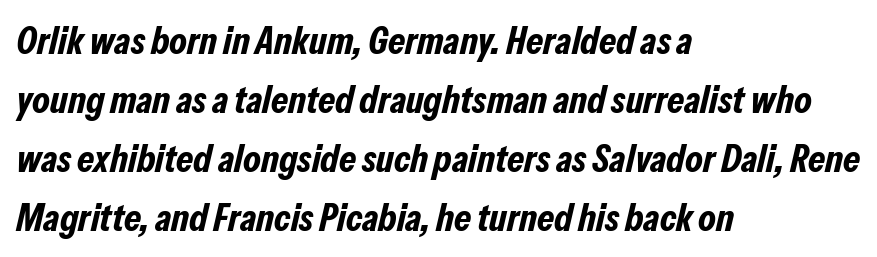
{"italic": "yes", "lean": "right", "slant_degrees": 13, "bold": "yes", "weight": "bold", "width": "condensed", "stroke_contrast": "low", "x_height": "medium", "monospaced": "no", "underline": "no", "align": "left", "line_spacing": "normal", "line_spacing_ratio": 1.51, "letter_spacing": "normal", "letter_spacing_em": 0.0, "glyph_px": 39}
